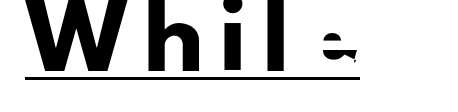
A sans-serif font was chosen for this passage. Do the characters align in a grid? No, the font is proportional. Posture: vertical. This rendering widens character spacing well past its baseline value.
